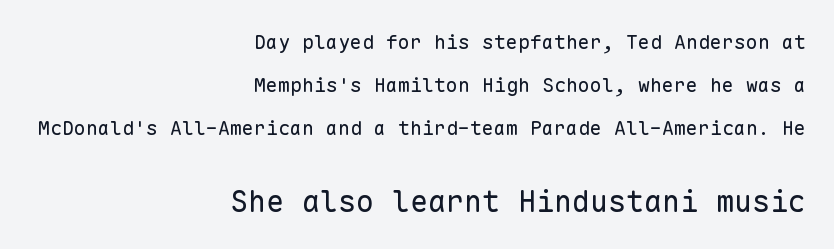
The tracking reads as untouched default to a designer's eye. The passage shown is typeset with a sans-serif family. Ink coverage per letter is moderate at most. Underline: absent.
